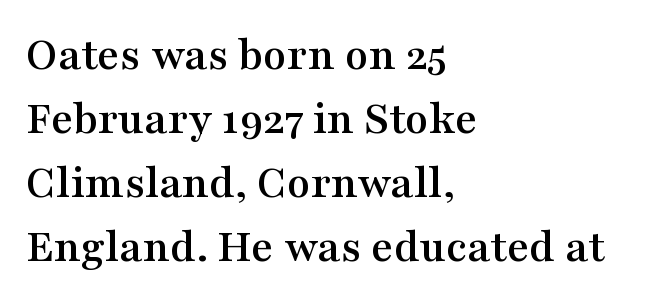
Plain, unruled lines of type. The glyphs in this specimen are seriffed. A normal amount of white space separates one row of letters from the next. The compositor pushed each line to the left boundary. In terms of posture, this sample is upright. Is this a fixed-width face? No — the glyphs have proportional, varying widths.
